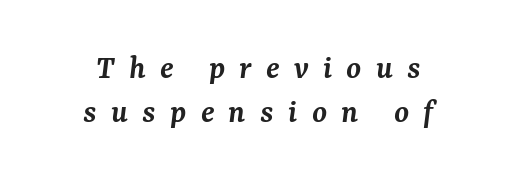
The image shows 34 px semibold serif type, italic (leaning right); set normal line spacing (1.3x), unusually wide letter spacing (+0.42 em), not underlined; medium stroke contrast and a medium x-height.
